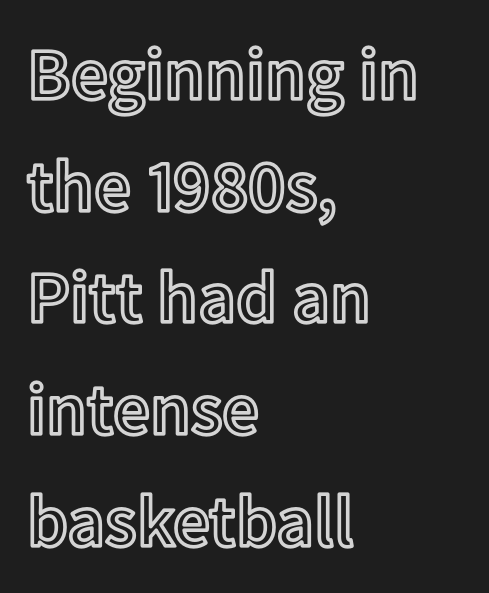
The image shows 73 px text type, upright; set left-aligned, normal line spacing (1.53x), normal letter spacing, not underlined; a medium x-height.
